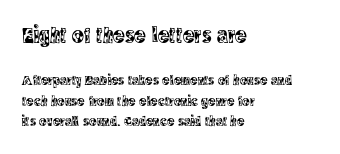
The image shows 22 px text type, upright; set left-aligned, normal line spacing (1.47x), normal letter spacing, not underlined; the first (top) block is 1.57x larger.
